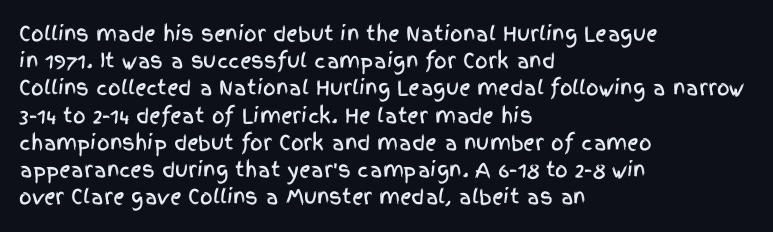
{"italic": "no", "underline": "no", "align": "left", "line_spacing": "normal", "line_spacing_ratio": 1.36, "letter_spacing": "normal", "letter_spacing_em": 0.0, "glyph_px": 20}
